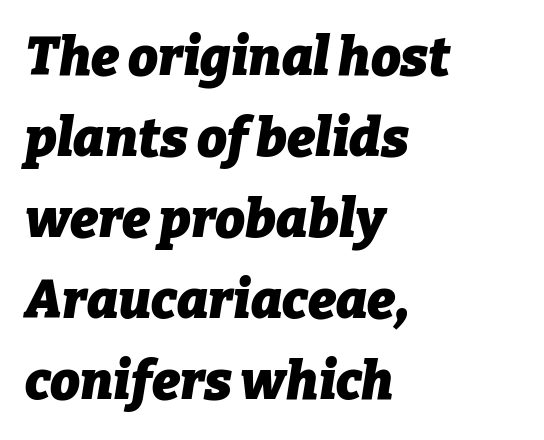
The image shows 53 px heavy type, italic (leaning right); set left-aligned, normal line spacing (1.53x), normal letter spacing, not underlined; low stroke contrast and a medium x-height.
